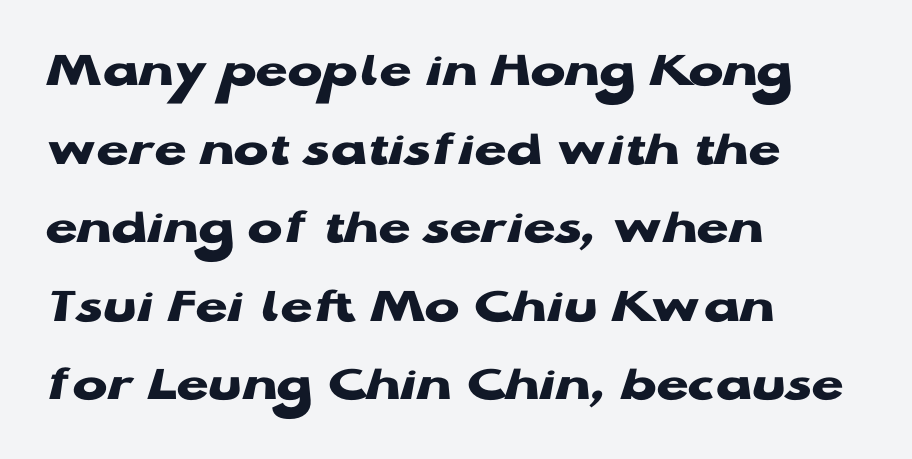
The image shows 52 px heavy, wide sans-serif type, upright; set left-aligned, normal line spacing (1.51x), normal letter spacing, not underlined; low stroke contrast and a medium x-height.
